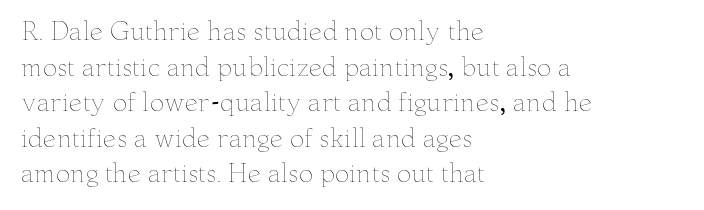
The image shows 24 px text type, upright; set left-aligned, normal line spacing (1.48x), normal letter spacing, not underlined.
